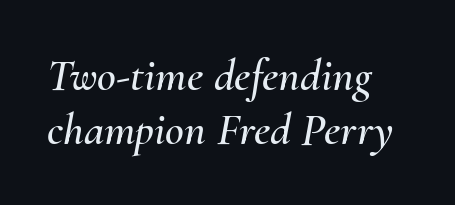
One-word summary of the alignment: left. When letters slant like this, we call the style italic. Any mark beneath the type? The region is blank. The face used here is rendered with its standard letterfit. This sample has the flowing, uneven cadence of proportional lettering.
